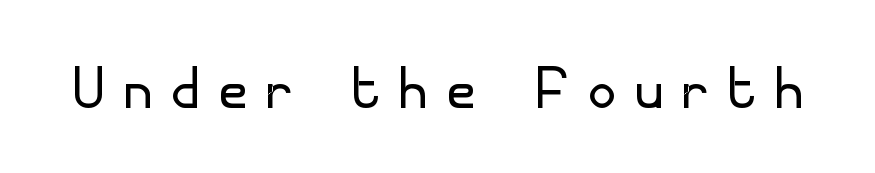
Proportional: the letters do not fall into vertical columns. Italic: no, the glyphs are upright roman. Honestly, there is no underline to notice here at all. The font sits on the lighter half of the weight spectrum, regular included.
